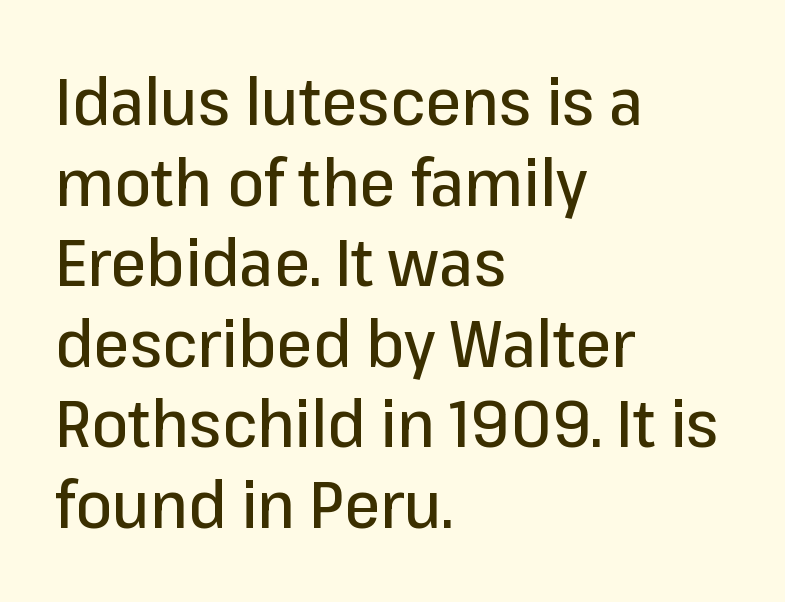
Stroke terminals: plain, sans-serif. Upright lettering throughout. The area under the type is left untouched. Do the characters align in a grid? No, the font is proportional. The ragged edge is on the right, which tells us the setting is flush left.
